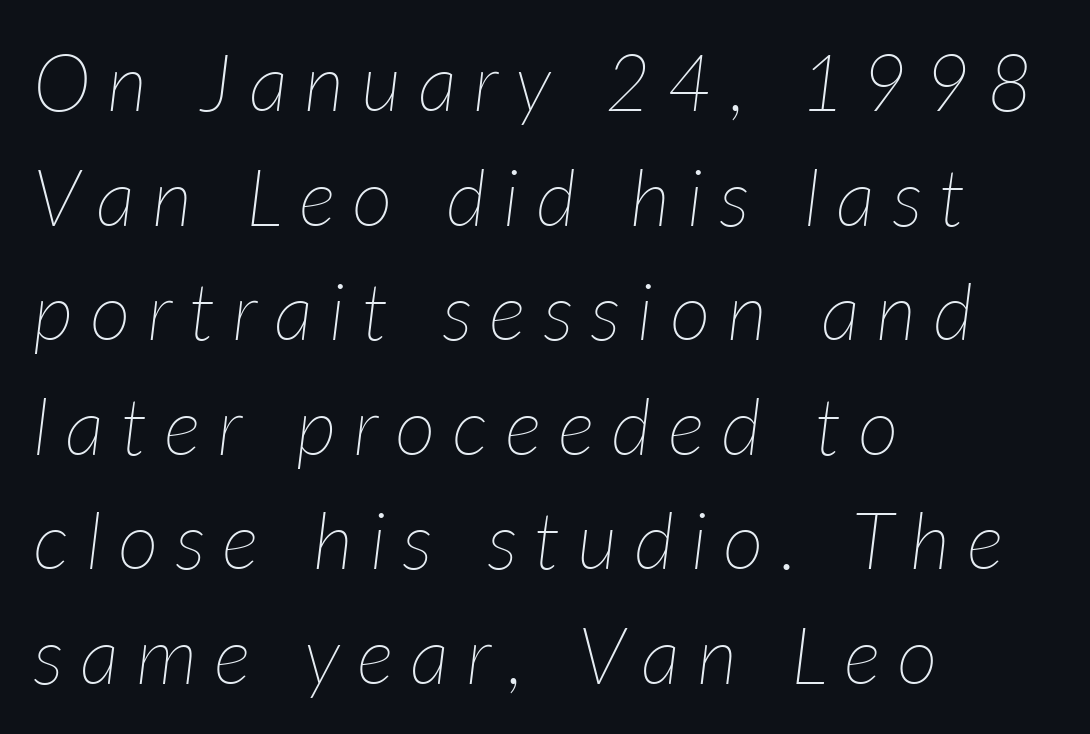
The passage shown is not underscored anywhere. Alignment: flush left. If you measured baseline to baseline, you'd find a middling distance. Ink coverage per letter is moderate at most. This sample has the flowing, uneven cadence of proportional lettering. Display-style spreading of the glyphs; the letterfit is very open.
